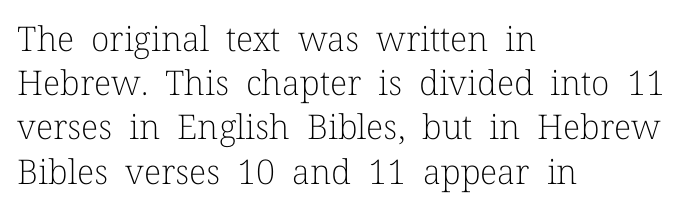
Does the copy run flush right? No — it runs flush left. Weight class: somewhere from thin through regular. Is this a sans? No — the strokes have serifs. Here the designer chose a conventional face with non-uniform glyph widths. Italic? Not at all — the glyphs are vertical. The gaps between neighbouring characters are ordinary and unremarkable.
